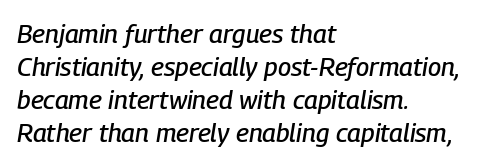
Q: Is the text italic (slanted)? A: Yes, it leans right by about 9 degrees.
Q: Is the text underlined? A: No.
Q: How is the paragraph aligned? A: Left-aligned.
Q: Is the spacing between letters normal or unusually wide? A: Normal.
Q: Is the spacing between lines tight, normal or loose? A: Normal.
